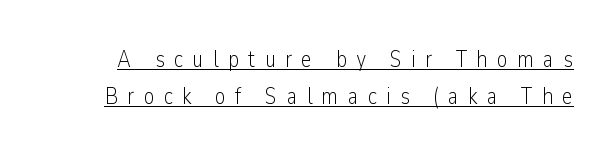
Is the type heavy? It reads as light-to-regular instead. Designer's note — italics off, roman on. A continuous stroke trails under the words, as in a hyperlink. These lines have a slow, spaced-out rhythm from letter to letter.
